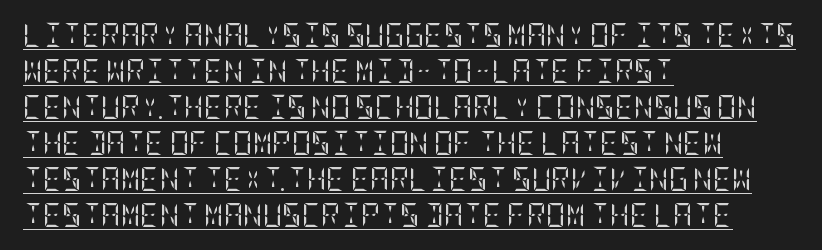
{"italic": "no", "bold": "no", "underline": "yes", "align": "left", "line_spacing": "normal", "line_spacing_ratio": 1.5, "letter_spacing": "normal", "letter_spacing_em": 0.0, "glyph_px": 24}
